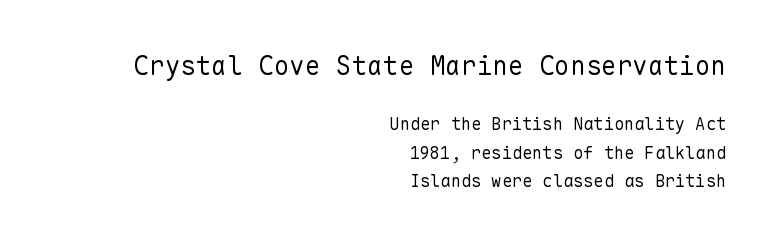
Every row of glyphs terminates at an identical x-position on the right. Observe the ordinary spacing: letters are neighbours, not strangers. Leading matches the norm, producing a regular column. Is the stroke heavy? The answer is a plain regular-or-lighter. The space beneath each line is pristine and unruled. The letters in the upper block stand taller than those in the block below.
